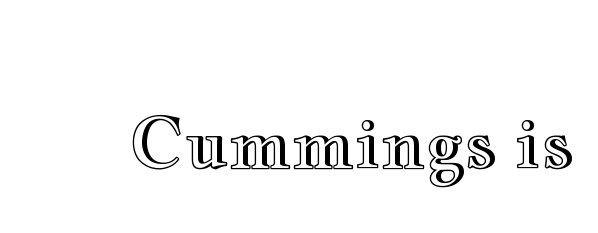
The image shows 68 px wide type, upright; set normal letter spacing, not underlined; a small x-height.
